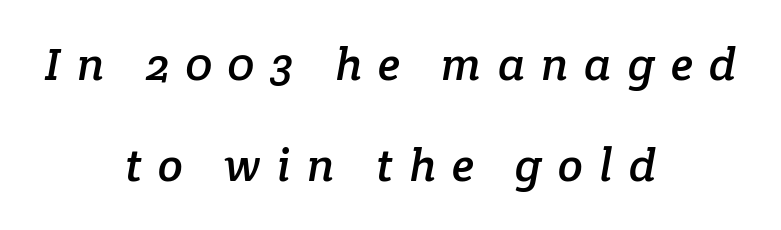
The passage shown has open, widely tracked lettering throughout. A typesetter would call this proportional, since set widths differ per character. You could fit nearly another row in the gap between these rows. Observe the serifs anchoring each vertical stroke in this sample. Clear beneath every line of the passage. The compositor balanced each line on the midline.
